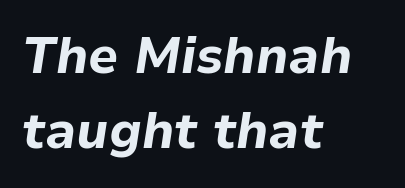
Q: Is the text bold? A: Yes.
Q: Is the text italic (slanted)? A: Yes, it leans right by about 9 degrees.
Q: Is the text underlined? A: No.
Q: How is the paragraph aligned? A: Left-aligned.
Q: Is the spacing between letters normal or unusually wide? A: Normal.
Q: Is the spacing between lines tight, normal or loose? A: Normal.
Q: Width (condensed, normal, or wide)? A: Normal.
Q: Stroke contrast? A: Low.
Q: x-height? A: Medium.
Q: Monospaced? A: No.
